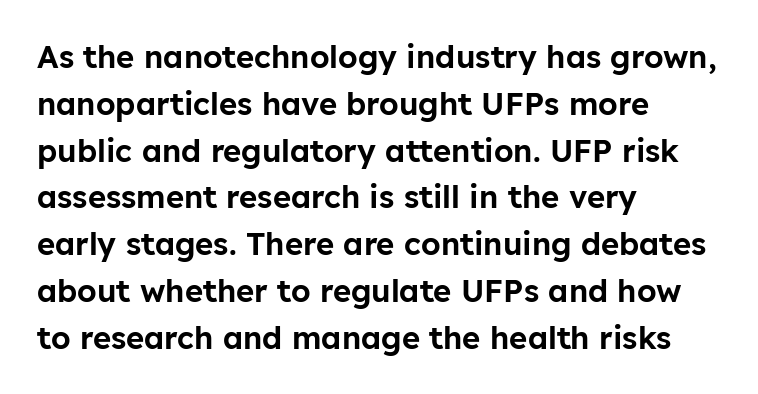
The image shows 31 px sans-serif type, upright; set left-aligned, normal line spacing (1.51x), normal letter spacing, not underlined; low stroke contrast and a medium x-height.
